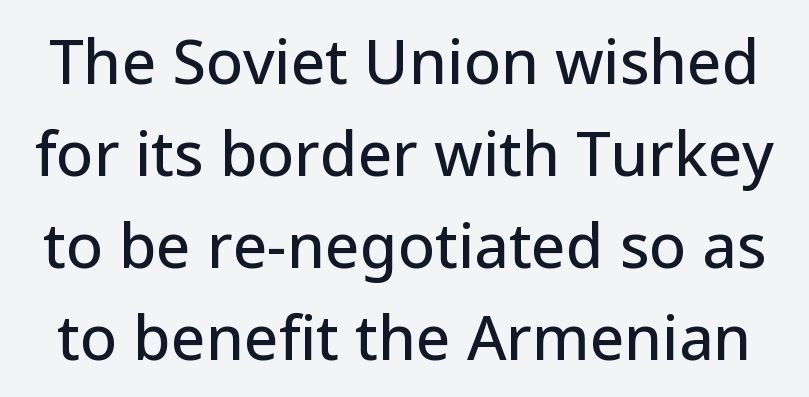
The letterforms sit shoulder to shoulder at normal distance. A typesetter would call this proportional, since set widths differ per character. A normal amount of white space separates one row of letters from the next. The letters stand straight up with perfectly vertical stems. Each letter's strokes conclude bluntly, with no projecting serifs. Descender tails drop into unmarked territory.
